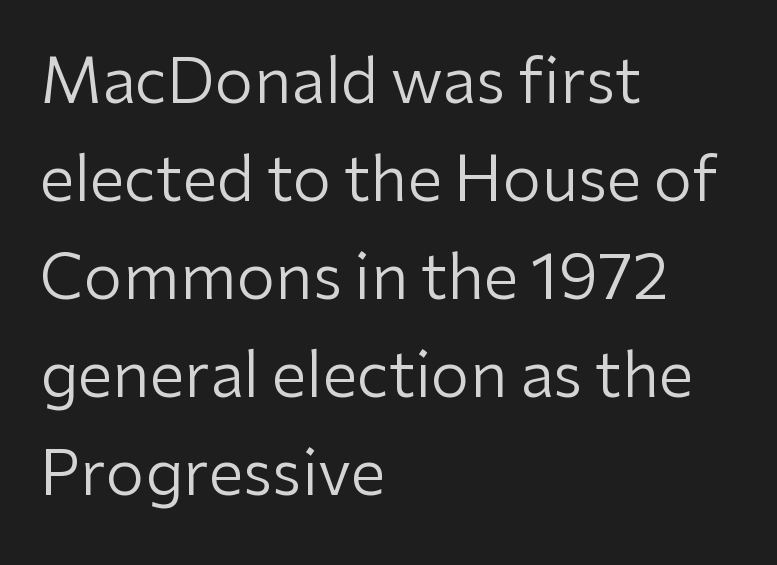
Each stroke keeps to a modest, everyday thickness or less. This is the regular roman posture of the typeface. The letters sit at their default tracking, neither squeezed nor spread. Horizontal alignment here is leftward, the default for most running prose. Looks like regular typesetting: each glyph gets only the width it needs. The designer left line spacing at the default.
